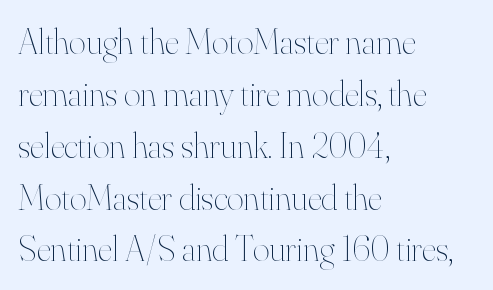
Q: Is the text bold? A: No.
Q: Is the text italic (slanted)? A: No, it is upright.
Q: Is the text underlined? A: No.
Q: How is the paragraph aligned? A: Left-aligned.
Q: Is the spacing between letters normal or unusually wide? A: Normal.
Q: Is the spacing between lines tight, normal or loose? A: Normal.
Q: Width (condensed, normal, or wide)? A: Normal.
Q: Stroke contrast? A: High.
Q: x-height? A: Small.
Q: Monospaced? A: No.
